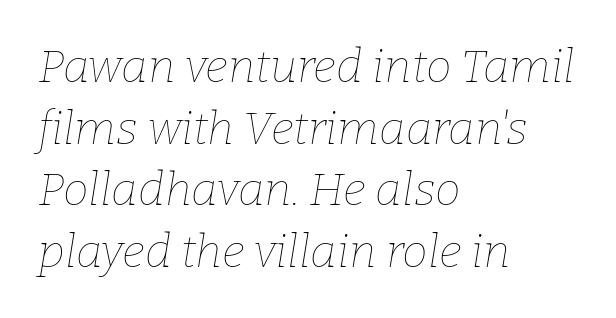
Q: Is the text bold? A: No.
Q: Is the text italic (slanted)? A: Yes, it leans right by about 9 degrees.
Q: Is the text underlined? A: No.
Q: How is the paragraph aligned? A: Left-aligned.
Q: Is the spacing between letters normal or unusually wide? A: Normal.
Q: Is the spacing between lines tight, normal or loose? A: Normal.
Q: Width (condensed, normal, or wide)? A: Normal.
Q: Stroke contrast? A: Low.
Q: x-height? A: Medium.
Q: Monospaced? A: No.
